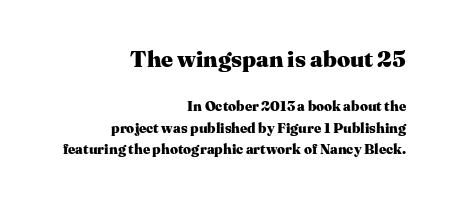
Q: Is the text bold? A: Yes.
Q: Is the text italic (slanted)? A: No, it is upright.
Q: Is the text underlined? A: No.
Q: How is the paragraph aligned? A: Right-aligned.
Q: Is the spacing between letters normal or unusually wide? A: Normal.
Q: Is the spacing between lines tight, normal or loose? A: Normal.
Q: Which block of text is set in a larger size, the first (top) or the second (bottom)? A: The first (top) one.
